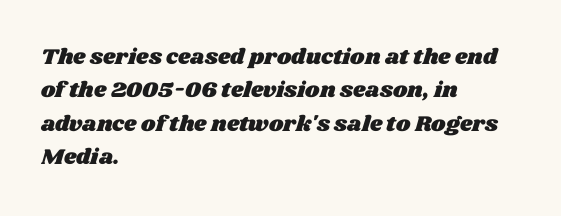
{"underline": "no", "align": "left", "line_spacing": "normal", "line_spacing_ratio": 1.52, "letter_spacing": "normal", "letter_spacing_em": 0.0, "glyph_px": 22}
